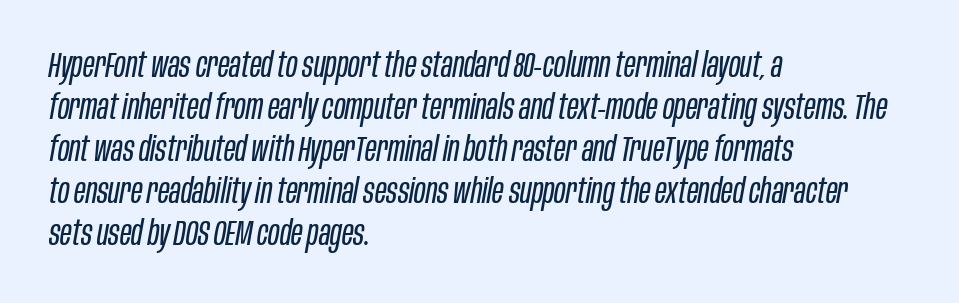
Q: Is the text bold? A: No.
Q: Is the text italic (slanted)? A: Yes, it leans right by about 10 degrees.
Q: Is the text underlined? A: No.
Q: How is the paragraph aligned? A: Left-aligned.
Q: Is the spacing between letters normal or unusually wide? A: Normal.
Q: Width (condensed, normal, or wide)? A: Condensed.
Q: Stroke contrast? A: Low.
Q: x-height? A: Large.
Q: Monospaced? A: No.
